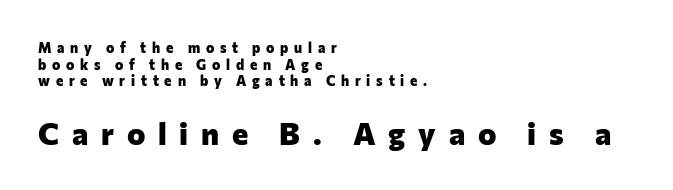
The image shows 31 px heavy sans-serif type, upright; set left-aligned, line spacing 1.19x, unusually wide letter spacing (+0.41 em), not underlined; the second (bottom) block is 2.21x larger; low stroke contrast and a medium x-height.
